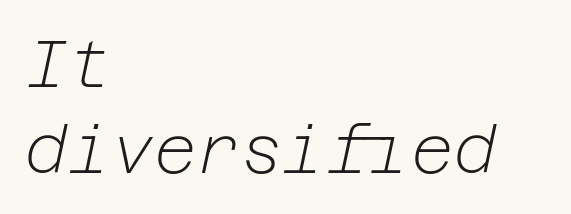
Is the type heavy? It reads as light-to-regular instead. Lines of text with bare space underneath. These lines are set flush left with a ragged right edge. Glyph-to-glyph distance matches everyday printed text.
